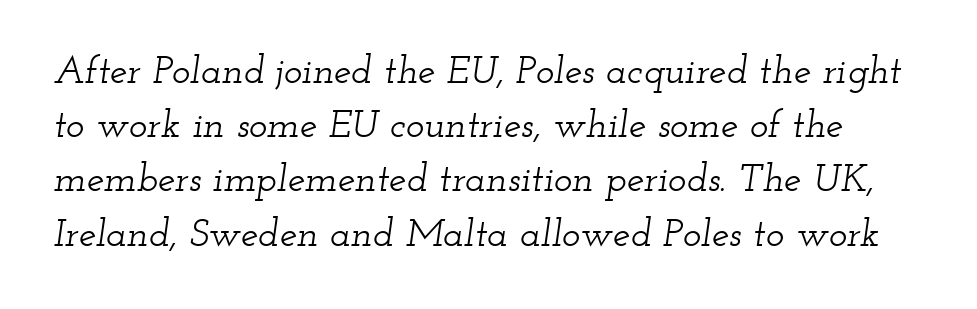
The image shows 39 px wide serif type, italic (leaning right); set normal line spacing (1.39x), normal letter spacing, not underlined; low stroke contrast and a small x-height.
